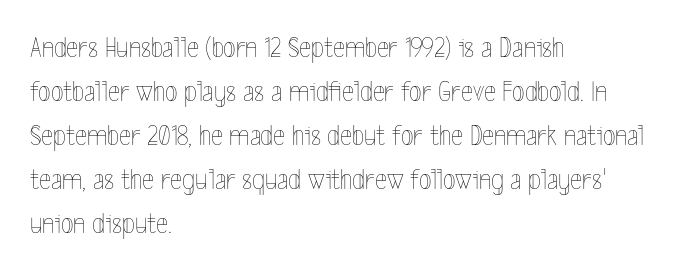
The image shows 29 px thin, condensed type, upright; set left-aligned, normal line spacing (1.52x), normal letter spacing, not underlined; a medium x-height.
